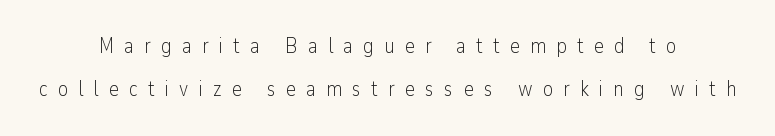
Italic: no, the glyphs are upright roman. No heavy texture on the line: the type isn't bold. These lines stand farther apart than default settings would place them. If you folded the block vertically in half, each line would mirror itself in length. How are the letters spaced? Widely, with obvious added tracking. A bare baseline throughout the passage.
